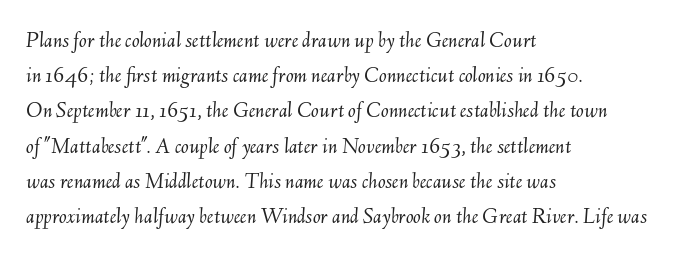
The image shows 23 px text type, italic (leaning right); set left-aligned, normal line spacing (1.53x), normal letter spacing, not underlined.
